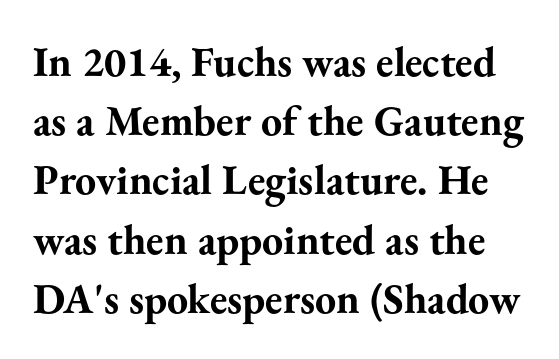
{"serif": "yes", "italic": "no", "bold": "yes", "weight": "bold", "width": "normal", "stroke_contrast": "medium", "x_height": "small", "monospaced": "no", "underline": "no", "line_spacing": "normal", "line_spacing_ratio": 1.41, "letter_spacing": "normal", "letter_spacing_em": 0.0, "glyph_px": 42}
